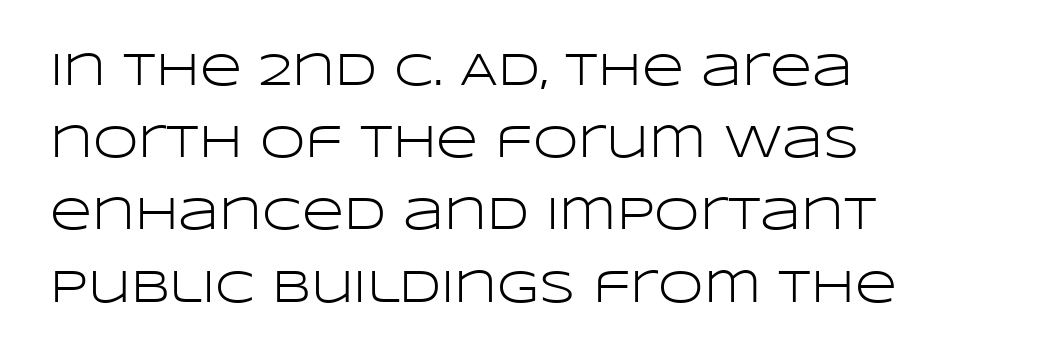
The image shows 46 px light, wide sans-serif type, upright; set left-aligned, normal line spacing (1.57x), normal letter spacing, not underlined; low stroke contrast and a large x-height.
